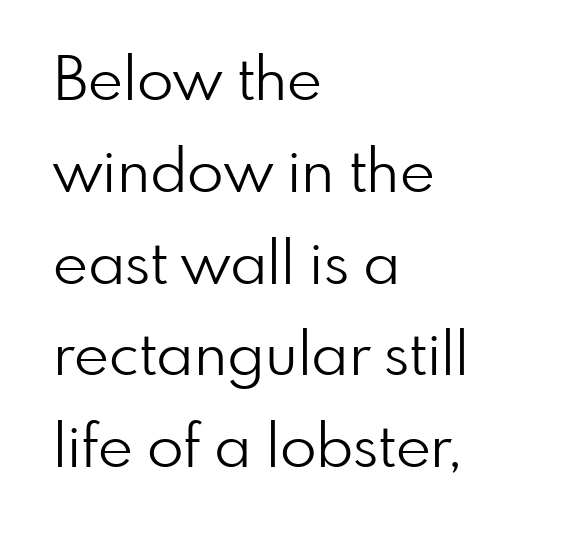
Letters have the restrained weight of plain body copy at most. Serifs: no, the terminals of the letterforms are clean. Compared with a centered layout, this one pins lines to the left instead. The type sits square on the baseline with zero lean.
